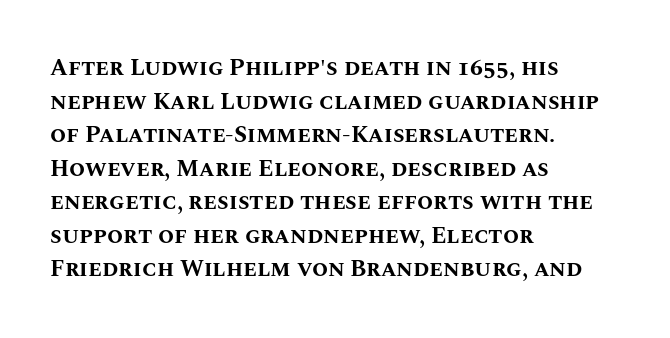
The image shows 23 px bold type, upright; set left-aligned, normal line spacing (1.46x), normal letter spacing, not underlined.
